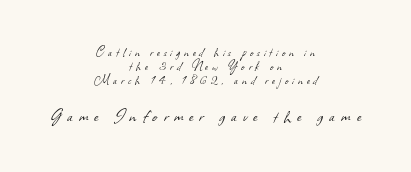
Which margin do the lines hug? Neither — every line sits in the middle. These lines huddle together more closely than default settings would place them. Bare-footed words on every line. Whoever set this made the second block the dominant, larger element. The strokes are not fattened; the text isn't bold.
